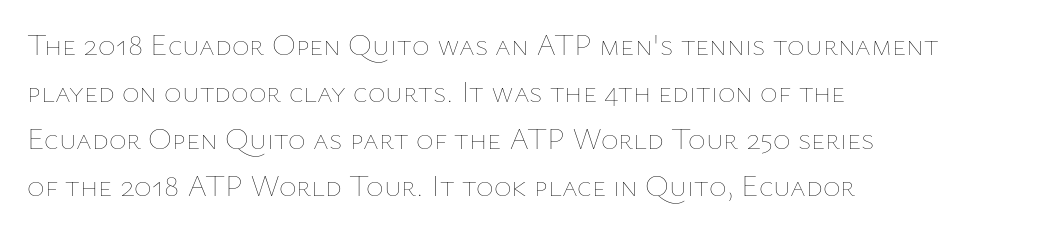
Q: Is the text bold? A: No.
Q: Is the text italic (slanted)? A: No, it is upright.
Q: Is the text underlined? A: No.
Q: How is the paragraph aligned? A: Left-aligned.
Q: Is the spacing between letters normal or unusually wide? A: Normal.
Q: Is the spacing between lines tight, normal or loose? A: Normal.
Q: Width (condensed, normal, or wide)? A: Normal.
Q: Stroke contrast? A: Low.
Q: x-height? A: Medium.
Q: Monospaced? A: No.
